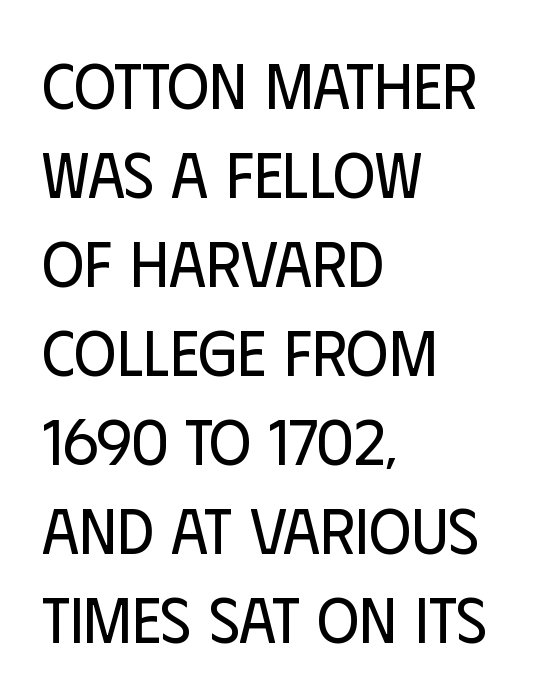
Q: Is the text bold? A: No.
Q: Is the text italic (slanted)? A: No, it is upright.
Q: Is the typeface a serif or a sans-serif typeface? A: Sans-serif.
Q: Is the text underlined? A: No.
Q: How is the paragraph aligned? A: Left-aligned.
Q: Is the spacing between letters normal or unusually wide? A: Normal.
Q: Is the spacing between lines tight, normal or loose? A: Normal.
Q: Width (condensed, normal, or wide)? A: Condensed.
Q: Stroke contrast? A: Low.
Q: x-height? A: Large.
Q: Monospaced? A: No.
